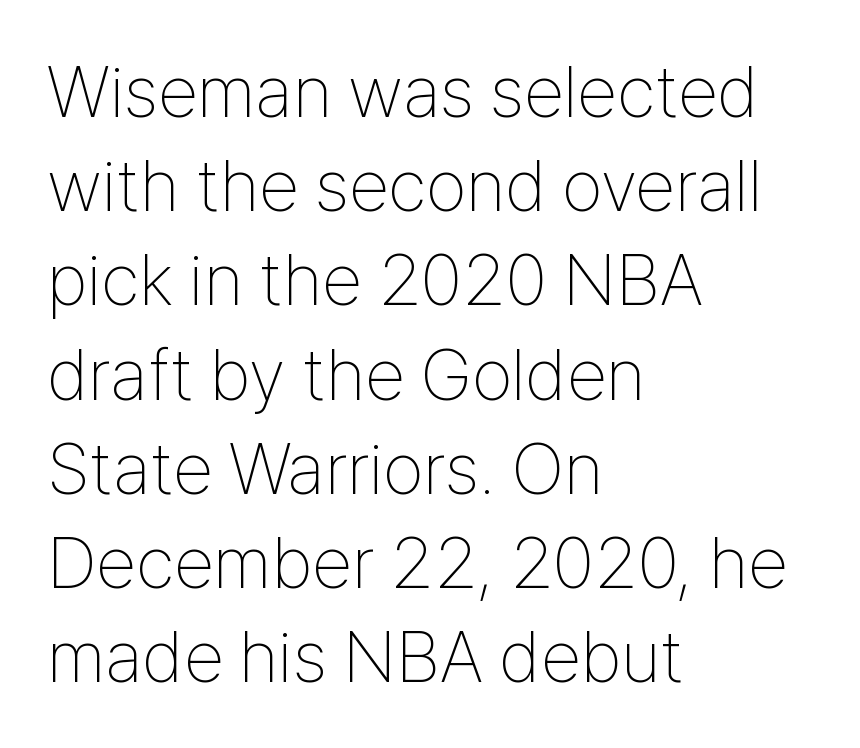
{"serif": "no", "italic": "no", "bold": "no", "weight": "thin", "width": "condensed", "stroke_contrast": "low", "x_height": "medium", "monospaced": "no", "underline": "no", "align": "left", "line_spacing": "normal", "line_spacing_ratio": 1.29, "letter_spacing": "normal", "letter_spacing_em": 0.0, "glyph_px": 73}
